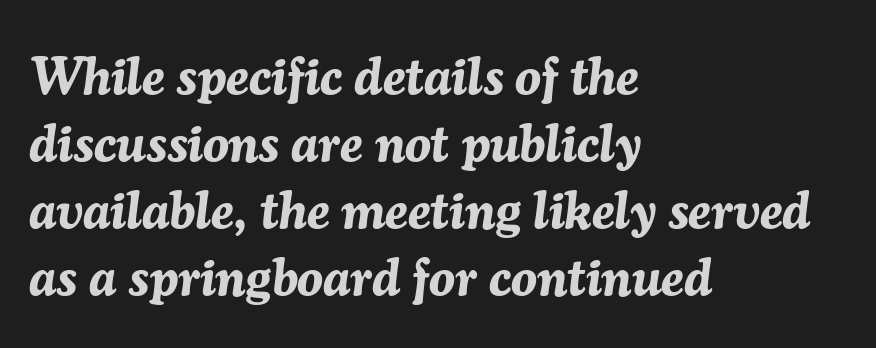
{"italic": "yes", "lean": "right", "slant_degrees": 7, "bold": "yes", "weight": "bold", "width": "normal", "stroke_contrast": "medium", "x_height": "medium", "monospaced": "no", "underline": "no", "align": "left", "line_spacing": "normal", "line_spacing_ratio": 1.29, "letter_spacing": "normal", "letter_spacing_em": 0.0, "glyph_px": 52}
